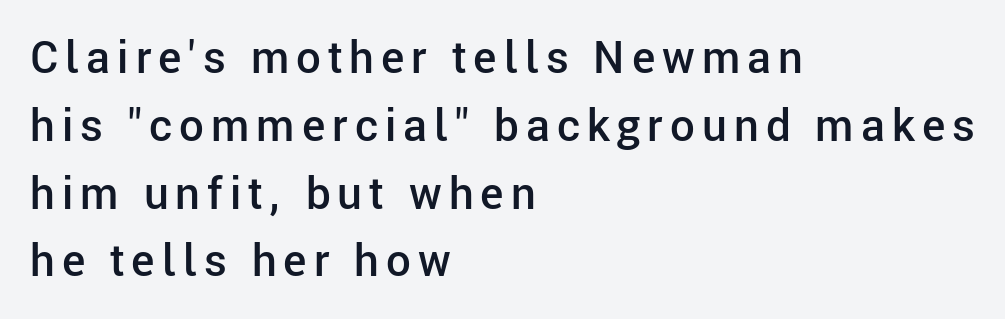
Q: Is the text bold? A: Semi-bold.
Q: Is the text italic (slanted)? A: No, it is upright.
Q: Is the typeface a serif or a sans-serif typeface? A: Sans-serif.
Q: Is the text underlined? A: No.
Q: How is the paragraph aligned? A: Left-aligned.
Q: Is the spacing between lines tight, normal or loose? A: Normal.
Q: Width (condensed, normal, or wide)? A: Normal.
Q: Stroke contrast? A: Low.
Q: x-height? A: Medium.
Q: Monospaced? A: No.
